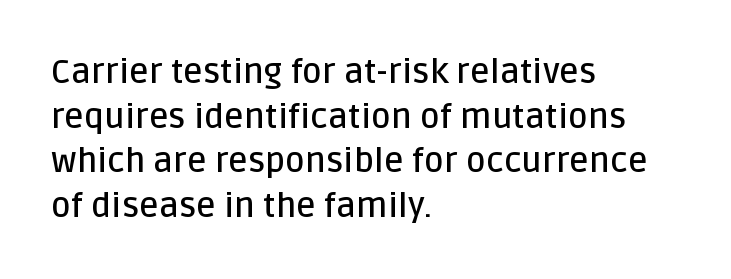
The image shows 34 px semibold sans-serif type, upright; set left-aligned, normal line spacing (1.31x), normal letter spacing, not underlined; low stroke contrast and a large x-height.
